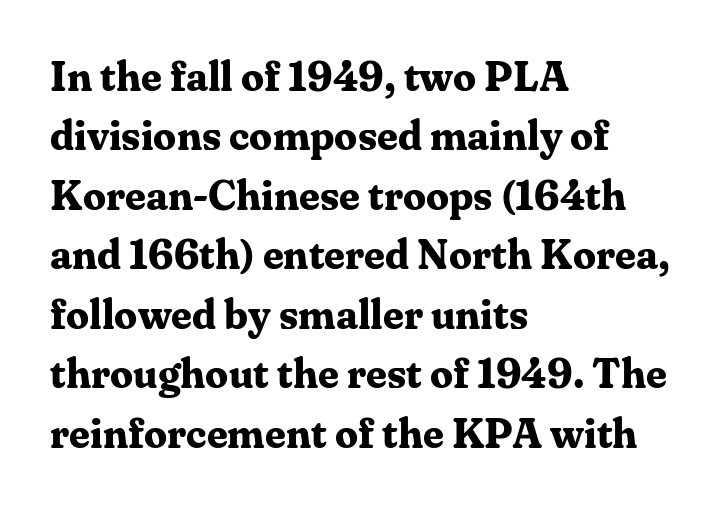
Q: Is the text bold? A: Yes.
Q: Is the text italic (slanted)? A: No, it is upright.
Q: Is the typeface a serif or a sans-serif typeface? A: Serif.
Q: Is the text underlined? A: No.
Q: How is the paragraph aligned? A: Left-aligned.
Q: Is the spacing between letters normal or unusually wide? A: Normal.
Q: Is the spacing between lines tight, normal or loose? A: Normal.
Q: Width (condensed, normal, or wide)? A: Normal.
Q: Stroke contrast? A: Medium.
Q: x-height? A: Medium.
Q: Monospaced? A: No.
